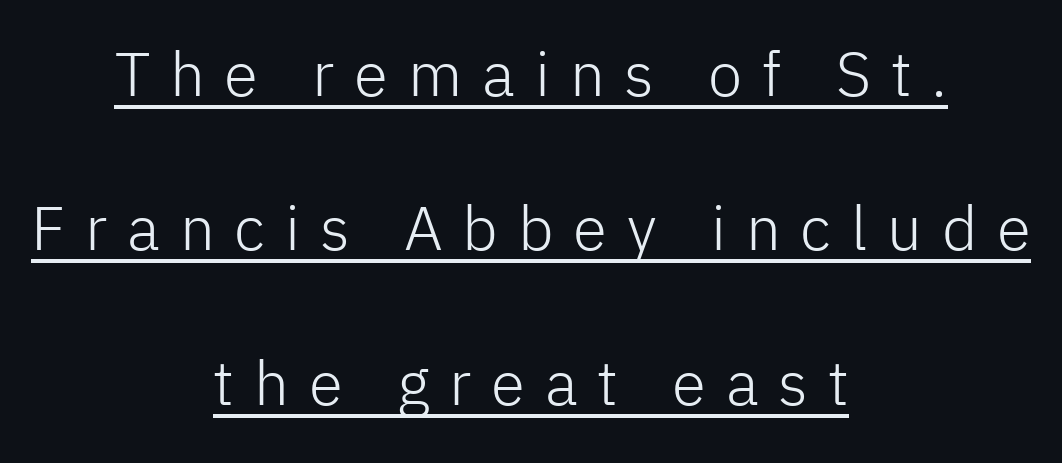
Q: Is the text bold? A: No.
Q: Is the text italic (slanted)? A: No, it is upright.
Q: Is the typeface a serif or a sans-serif typeface? A: Sans-serif.
Q: Is the text underlined? A: Yes.
Q: How is the paragraph aligned? A: Centered.
Q: Is the spacing between letters normal or unusually wide? A: Unusually wide.
Q: Is the spacing between lines tight, normal or loose? A: Loose.
Q: Width (condensed, normal, or wide)? A: Normal.
Q: Stroke contrast? A: Low.
Q: x-height? A: Medium.
Q: Monospaced? A: No.
